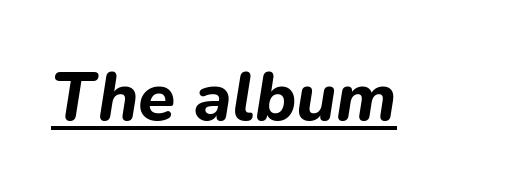
The image shows 68 px bold type, italic (leaning right); set normal letter spacing, underlined; low stroke contrast and a medium x-height.
